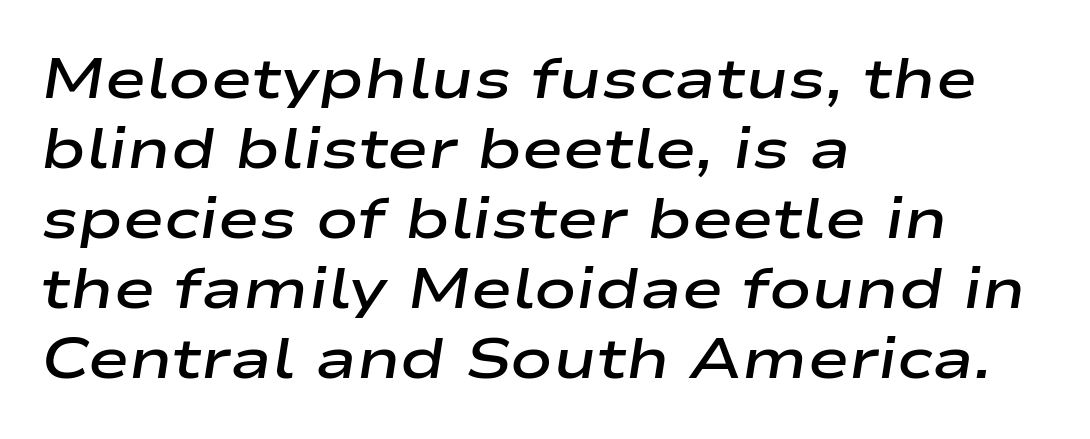
{"italic": "yes", "lean": "right", "slant_degrees": 9, "bold": "semi", "weight": "semibold", "width": "wide", "stroke_contrast": "low", "x_height": "medium", "monospaced": "no", "underline": "no", "align": "left", "line_spacing": "normal", "line_spacing_ratio": 1.25, "letter_spacing": "normal", "letter_spacing_em": 0.0, "glyph_px": 56}
